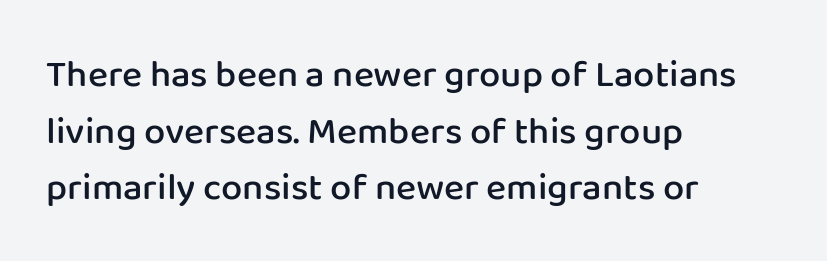
{"serif": "no", "italic": "no", "bold": "semi", "weight": "semibold", "width": "normal", "stroke_contrast": "low", "x_height": "medium", "monospaced": "no", "underline": "no", "align": "left", "line_spacing": "normal", "line_spacing_ratio": 1.49, "letter_spacing": "normal", "letter_spacing_em": 0.0, "glyph_px": 38}
